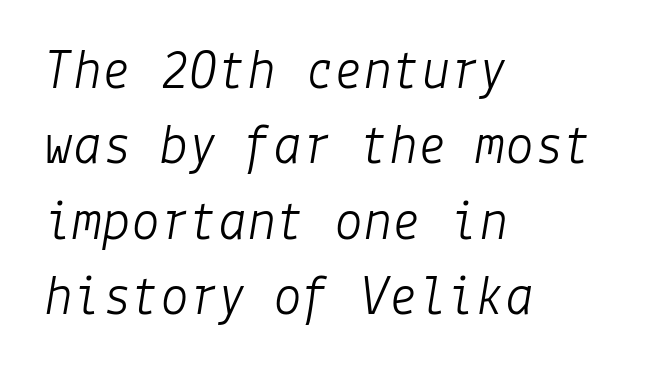
{"italic": "yes", "lean": "right", "slant_degrees": 9, "bold": "no", "weight": "light", "width": "normal", "stroke_contrast": "low", "x_height": "medium", "underline": "no", "align": "left", "line_spacing": "normal", "line_spacing_ratio": 1.3, "letter_spacing": "normal", "letter_spacing_em": 0.0, "glyph_px": 58}
